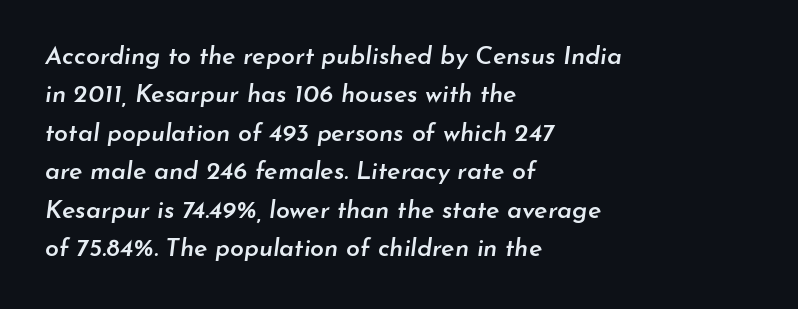
Tracking here is standard; glyphs follow each other at the usual distance. Is the block centered? No — it sits flush against the left margin. The passage shown stacks its lines at a standard gap. A bit beefed up — I'd call it semibold rather than bold.
